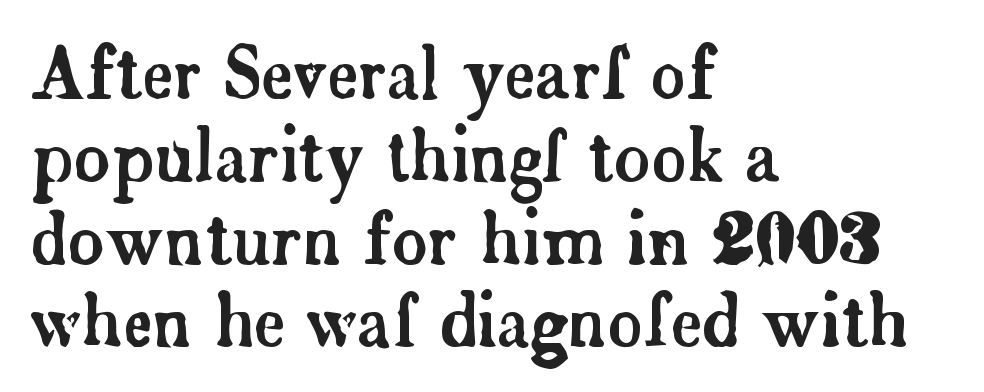
The image shows 69 px serif type, upright; set left-aligned, line spacing 1.2x, normal letter spacing, not underlined; low stroke contrast and a small x-height.
